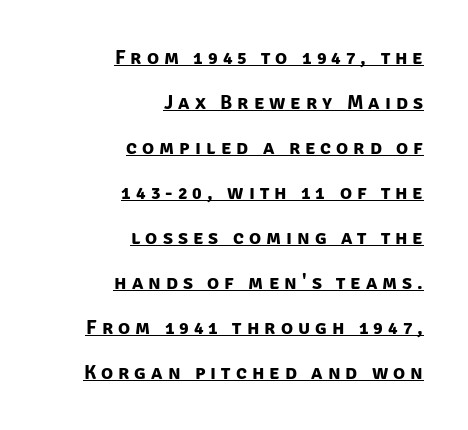
The image shows 20 px bold type; set right-aligned, loose line spacing (2.25x), unusually wide letter spacing (+0.25 em), underlined.
